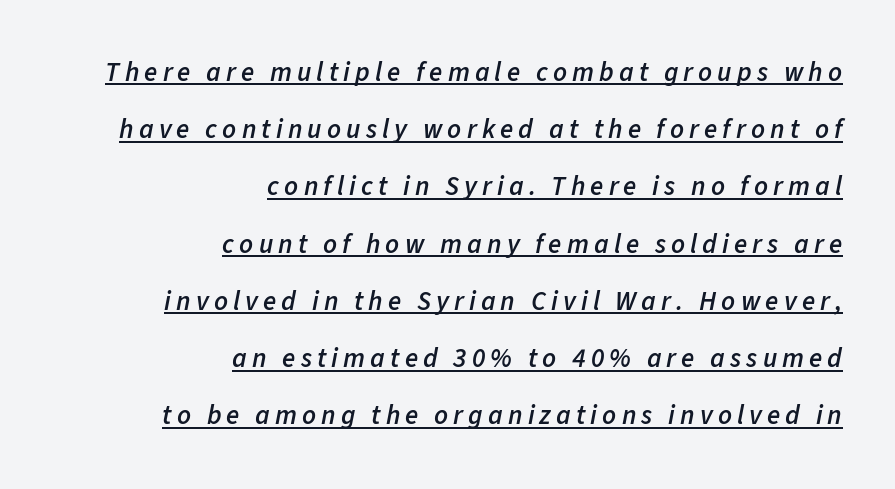
The image shows 27 px text type, italic (leaning right); set right-aligned, loose line spacing (2.12x), underlined.
